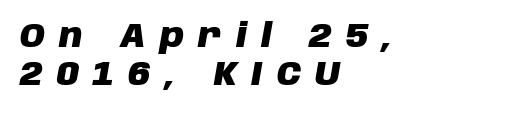
Q: Is the text bold? A: Yes.
Q: Is the text italic (slanted)? A: Yes, it leans right by about 10 degrees.
Q: Is the text underlined? A: No.
Q: How is the paragraph aligned? A: Left-aligned.
Q: Is the spacing between letters normal or unusually wide? A: Unusually wide.
Q: Is the spacing between lines tight, normal or loose? A: Tight.
Q: Width (condensed, normal, or wide)? A: Normal.
Q: Stroke contrast? A: Low.
Q: x-height? A: Large.
Q: Monospaced? A: No.
